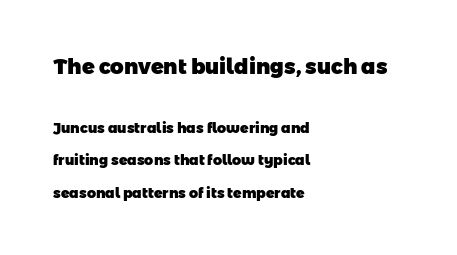
{"bold": "yes", "underline": "no", "align": "left", "line_spacing": "loose", "line_spacing_ratio": 2.33, "letter_spacing": "normal", "letter_spacing_em": 0.0, "larger_block": "first", "size_ratio": 1.5, "glyph_px": 21}
